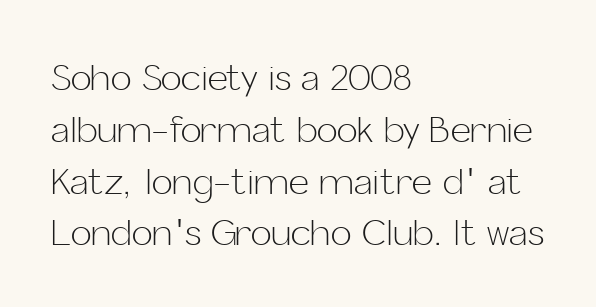
{"serif": "no", "italic": "no", "bold": "no", "weight": "light", "width": "normal", "stroke_contrast": "low", "x_height": "medium", "monospaced": "no", "underline": "no", "align": "left", "line_spacing": "normal", "line_spacing_ratio": 1.48, "letter_spacing": "normal", "letter_spacing_em": 0.0, "glyph_px": 35}
